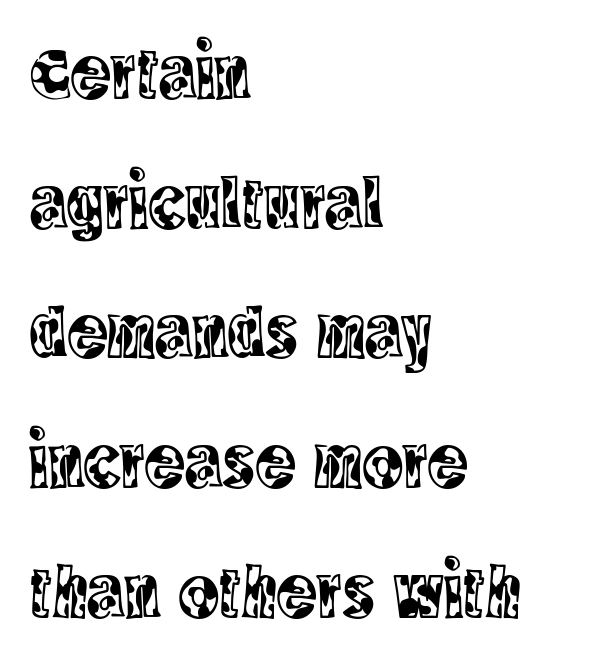
Q: Is the text italic (slanted)? A: No, it is upright.
Q: Is the typeface a serif or a sans-serif typeface? A: Serif.
Q: Is the text underlined? A: No.
Q: How is the paragraph aligned? A: Left-aligned.
Q: Is the spacing between letters normal or unusually wide? A: Normal.
Q: Width (condensed, normal, or wide)? A: Condensed.
Q: x-height? A: Large.
Q: Monospaced? A: No.
